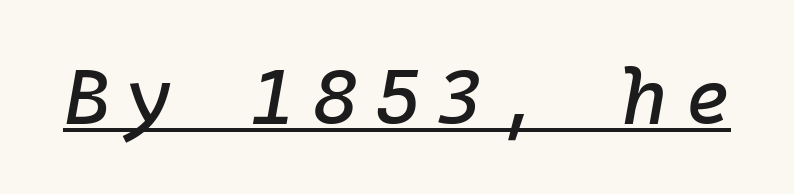
{"italic": "yes", "lean": "right", "slant_degrees": 10, "width": "normal", "stroke_contrast": "low", "x_height": "medium", "monospaced": "yes", "underline": "yes", "letter_spacing": "wide", "letter_spacing_em": 0.21, "glyph_px": 78}
